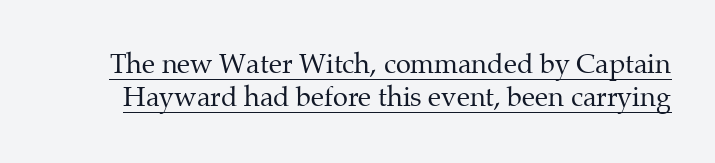
Posture: straight, roman, zero tilt. The strokes are not fattened; the text isn't bold. Compared with typical body copy, the letter spacing here is the same. A rule runs beneath these lines of type.
